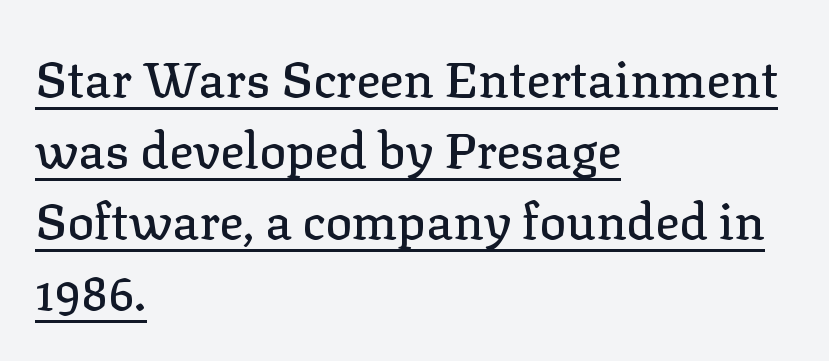
The rendering uses a moderate line-height, typical for paragraphs. The rendering uses the underline text-decoration. The passage shown is typed in a proportional face where columns would drift. Standard letterfit; no display-style spreading of the glyphs. The type sits square on the baseline with zero lean. The rendering shows small feet on the letterforms — a serif design.
